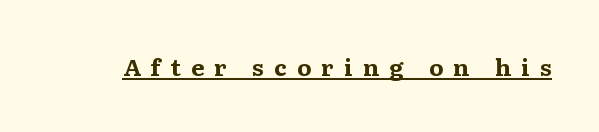
The image shows 23 px bold type, upright; set unusually wide letter spacing (+0.45 em), underlined.
